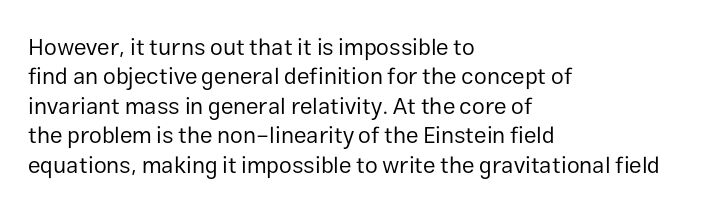
{"italic": "no", "bold": "no", "underline": "no", "align": "left", "line_spacing": "normal", "line_spacing_ratio": 1.28, "letter_spacing": "normal", "letter_spacing_em": 0.0, "glyph_px": 23}
